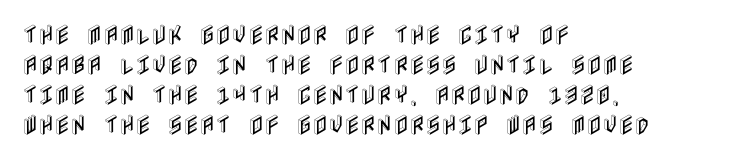
{"italic": "no", "underline": "no", "align": "left", "line_spacing": "normal", "line_spacing_ratio": 1.37, "letter_spacing": "normal", "letter_spacing_em": 0.0, "glyph_px": 22}
